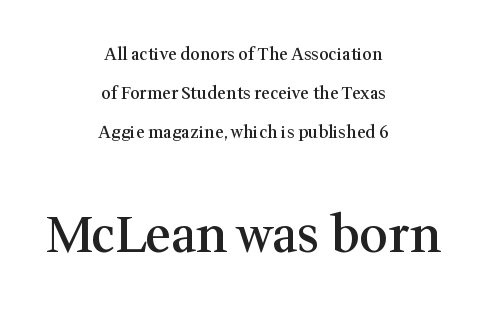
{"serif": "yes", "italic": "no", "bold": "semi", "weight": "semibold", "width": "normal", "stroke_contrast": "medium", "x_height": "medium", "monospaced": "no", "underline": "no", "align": "center", "line_spacing": "loose", "line_spacing_ratio": 2.29, "letter_spacing": "normal", "letter_spacing_em": 0.0, "larger_block": "second", "size_ratio": 2.94, "glyph_px": 50}
